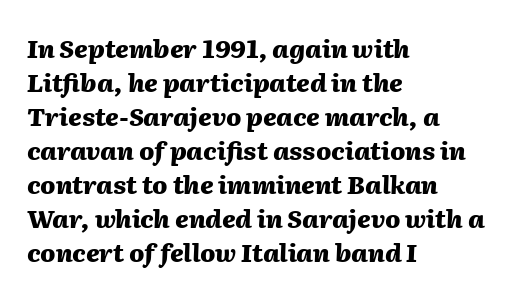
The image shows 25 px bold type, italic (leaning right); set left-aligned, normal line spacing (1.36x), normal letter spacing, not underlined.
